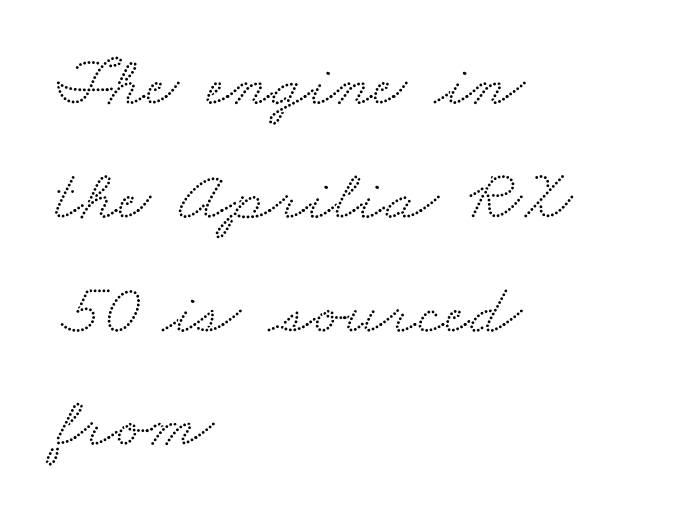
Q: Is the typeface a serif or a sans-serif typeface? A: Serif.
Q: Is the text underlined? A: No.
Q: How is the paragraph aligned? A: Left-aligned.
Q: Is the spacing between letters normal or unusually wide? A: Normal.
Q: Is the spacing between lines tight, normal or loose? A: Normal.
Q: Width (condensed, normal, or wide)? A: Wide.
Q: Stroke contrast? A: Medium.
Q: x-height? A: Small.
Q: Monospaced? A: No.
